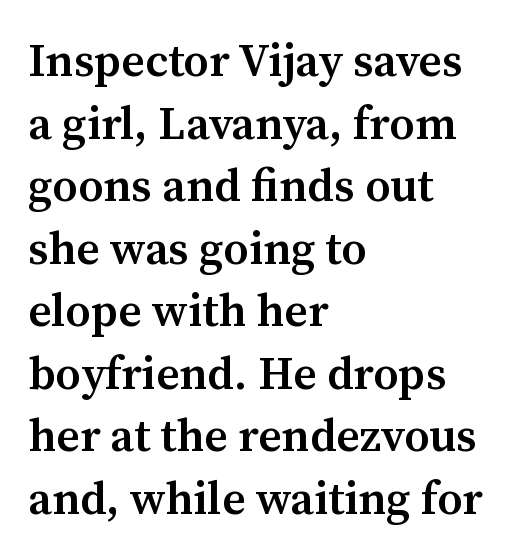
{"serif": "yes", "italic": "no", "bold": "semi", "weight": "semibold", "width": "normal", "stroke_contrast": "medium", "x_height": "medium", "monospaced": "no", "underline": "no", "align": "left", "line_spacing": "normal", "line_spacing_ratio": 1.36, "letter_spacing": "normal", "letter_spacing_em": 0.0, "glyph_px": 46}
